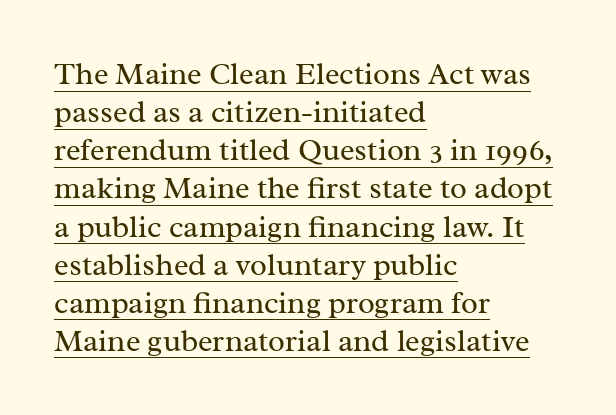
The image shows 31 px regular-weight serif type, upright; set left-aligned, line spacing 1.23x, normal letter spacing, underlined; medium stroke contrast and a medium x-height.
